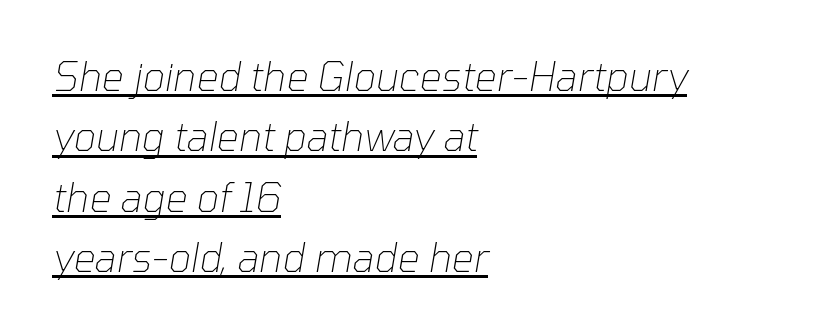
The image shows 39 px thin type, italic (leaning right); set left-aligned, normal line spacing (1.55x), normal letter spacing, underlined; low stroke contrast and a medium x-height.
